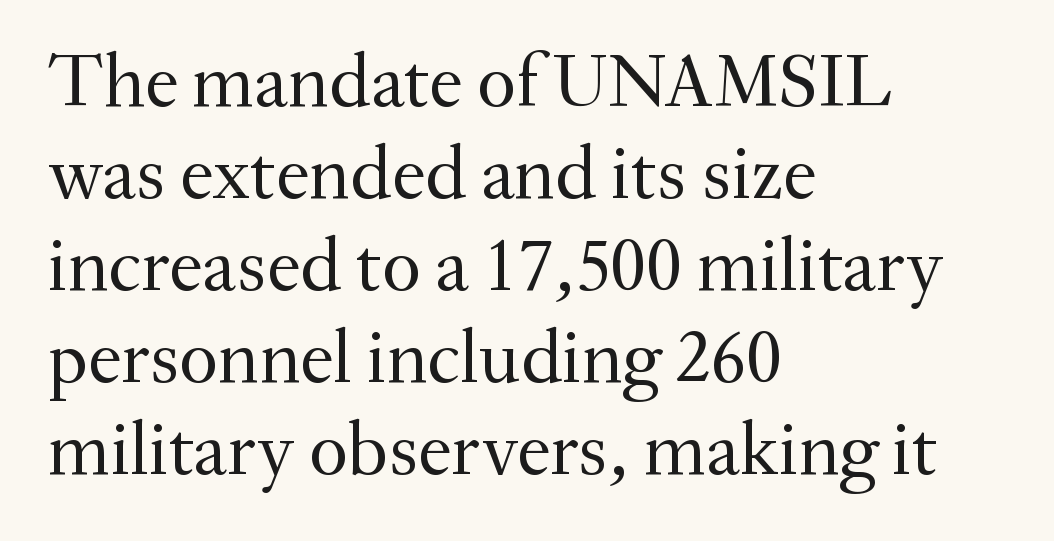
Casual observation: everything's shoved over to the left. No italicization has been applied; the sample stays upright. Compared with typical body copy, the letter spacing here is the same. A light-to-regular cut is what we see here.
